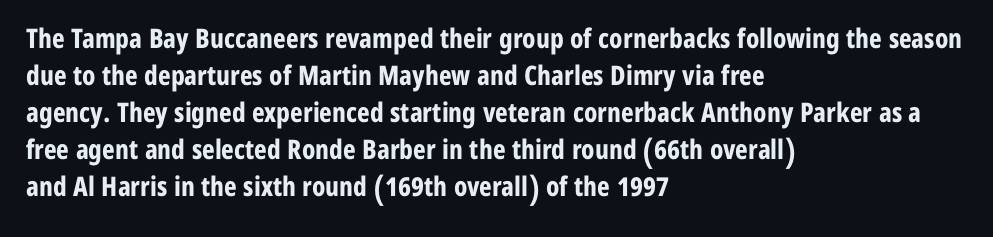
Every character sits straight up, as roman type does. Words appear dense and cohesive because spacing is normal. On the weight axis this lands at bold, roughly 700. In terms of leading, this rendering sits right in the middle.
